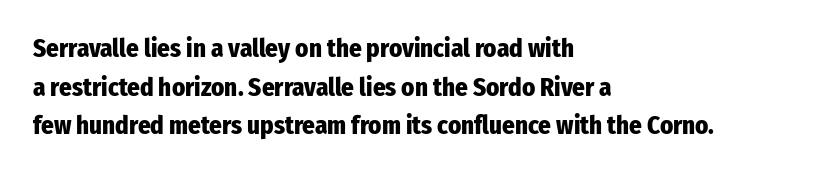
The image shows 25 px bold type, upright; set left-aligned, normal line spacing (1.55x), normal letter spacing, not underlined.
